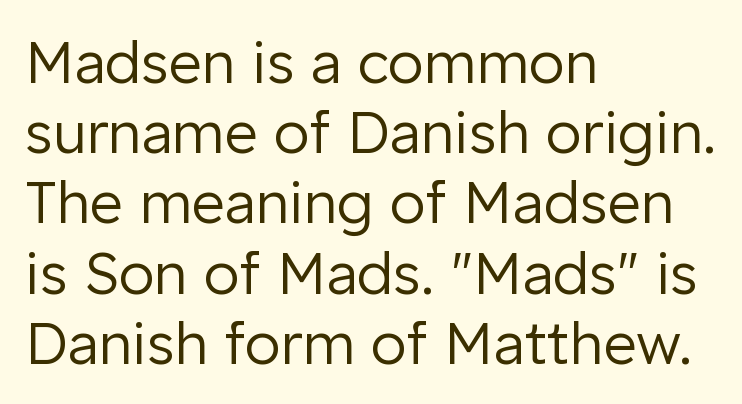
The image shows 58 px regular-weight sans-serif type, upright; set left-aligned, line spacing 1.21x, normal letter spacing, not underlined; low stroke contrast and a medium x-height.
